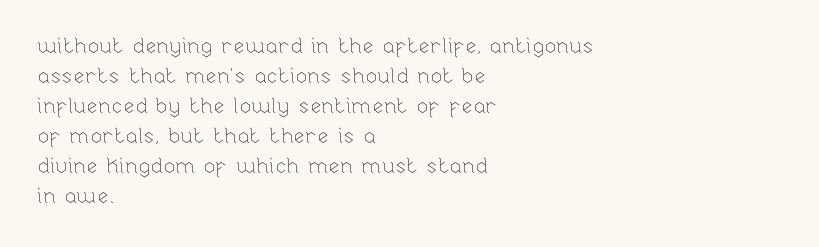
Q: Is the text bold? A: No.
Q: Is the text italic (slanted)? A: No, it is upright.
Q: Is the text underlined? A: No.
Q: How is the paragraph aligned? A: Left-aligned.
Q: Is the spacing between letters normal or unusually wide? A: Normal.
Q: Is the spacing between lines tight, normal or loose? A: Normal.
